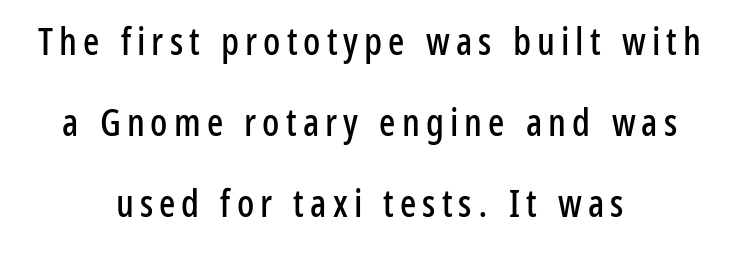
The image shows 38 px condensed sans-serif type, upright; set centered, loose line spacing (2.13x), not underlined; low stroke contrast and a medium x-height.
